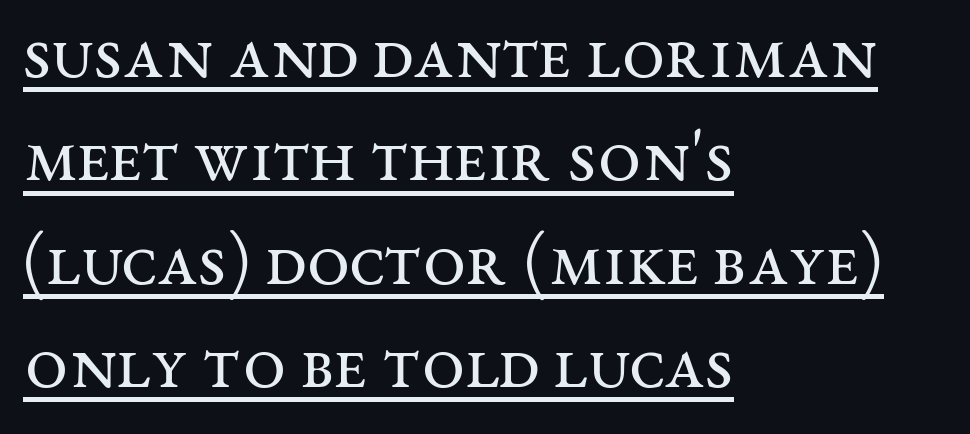
The vertical gap from one line to the next is medium. Stems and bowls with no extra thickness — not bold. What decoration does the sample have? An underline. The glyphs in this specimen are seriffed. Default kerning and tracking; the words read as compact shapes.
